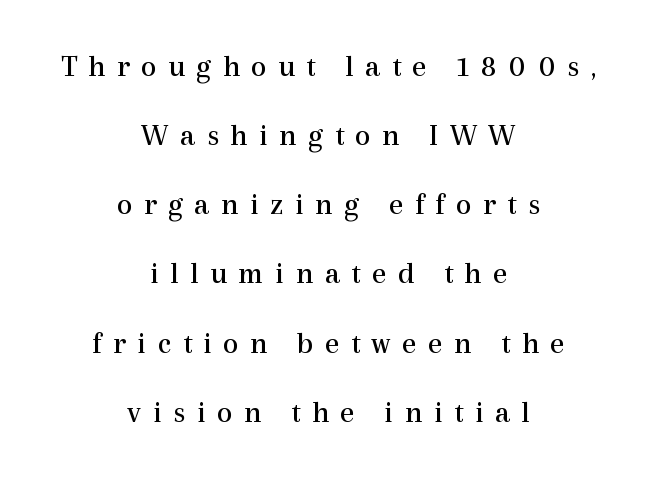
{"serif": "yes", "italic": "no", "bold": "no", "weight": "regular", "width": "normal", "x_height": "medium", "monospaced": "no", "underline": "no", "align": "center", "line_spacing": "loose", "line_spacing_ratio": 2.23, "letter_spacing": "wide", "letter_spacing_em": 0.37, "glyph_px": 31}
